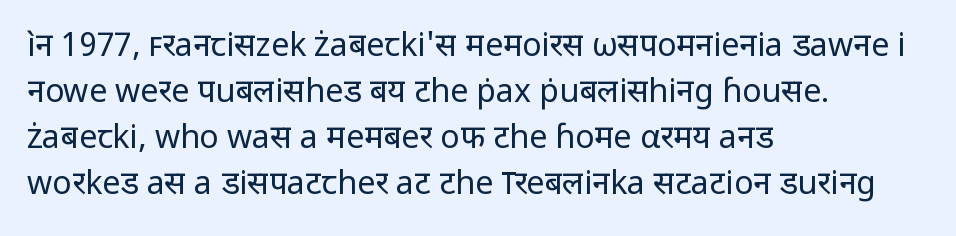
The image shows 32 px regular-weight sans-serif type, upright; set left-aligned, normal line spacing (1.44x), normal letter spacing, not underlined; low stroke contrast and a medium x-height.
